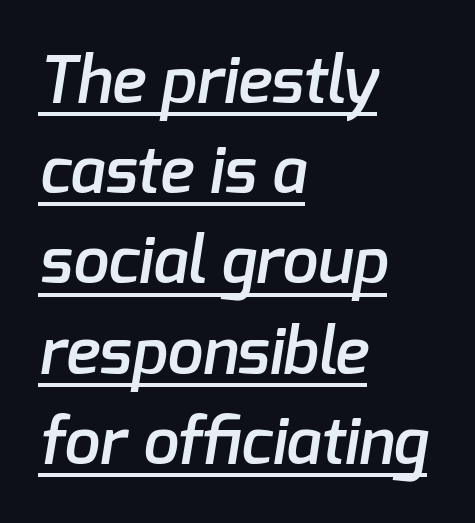
{"serif": "no", "bold": "semi", "weight": "semibold", "width": "normal", "stroke_contrast": "low", "x_height": "medium", "monospaced": "no", "underline": "yes", "align": "left", "line_spacing": "normal", "line_spacing_ratio": 1.41, "letter_spacing": "normal", "letter_spacing_em": 0.0, "glyph_px": 64}
